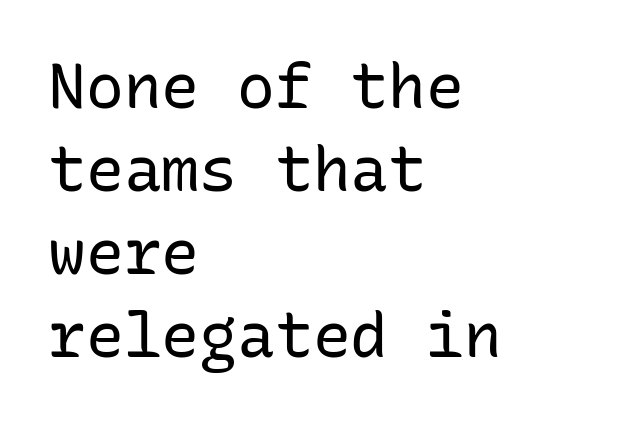
A sans-serif font was chosen for this passage. Monospaced: the letters line up in strict vertical columns. Words appear dense and cohesive because spacing is normal. A light-to-regular cut is what we see here.
